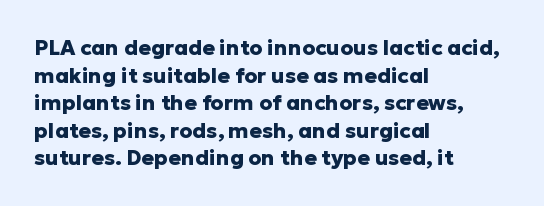
Normally led — the rows are evenly, conventionally spaced. Caption: standard tracking, unaltered. Check the space under the baseline: it is left empty. This sample is left-justified, so line endings fall wherever the words run out. These lines were composed using upright roman letters.
